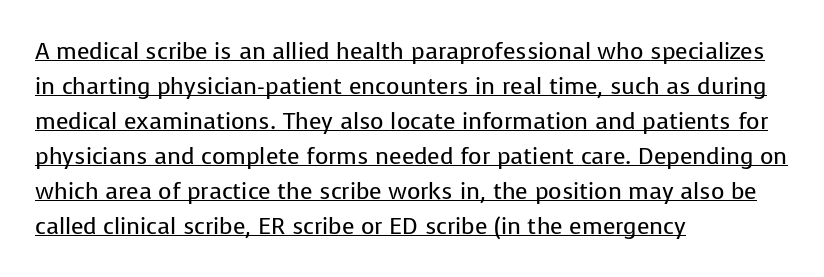
Q: Is the text bold? A: No.
Q: Is the text italic (slanted)? A: No, it is upright.
Q: Is the text underlined? A: Yes.
Q: How is the paragraph aligned? A: Left-aligned.
Q: Is the spacing between letters normal or unusually wide? A: Normal.
Q: Is the spacing between lines tight, normal or loose? A: Normal.
